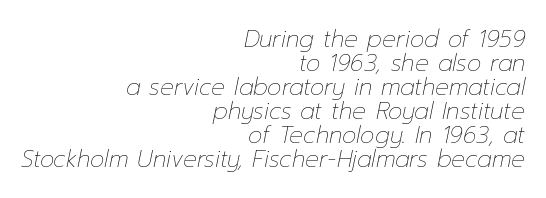
Q: Is the text bold? A: No.
Q: Is the text italic (slanted)? A: Yes, it leans right by about 12 degrees.
Q: Is the text underlined? A: No.
Q: How is the paragraph aligned? A: Right-aligned.
Q: Is the spacing between letters normal or unusually wide? A: Normal.
Q: Is the spacing between lines tight, normal or loose? A: Tight.
